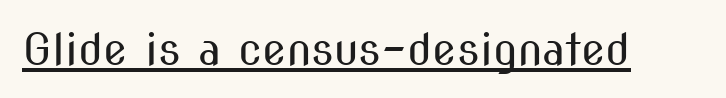
{"serif": "no", "italic": "no", "bold": "no", "weight": "regular", "width": "condensed", "stroke_contrast": "medium", "x_height": "medium", "monospaced": "no", "underline": "yes", "letter_spacing": "normal", "letter_spacing_em": 0.0, "glyph_px": 44}
